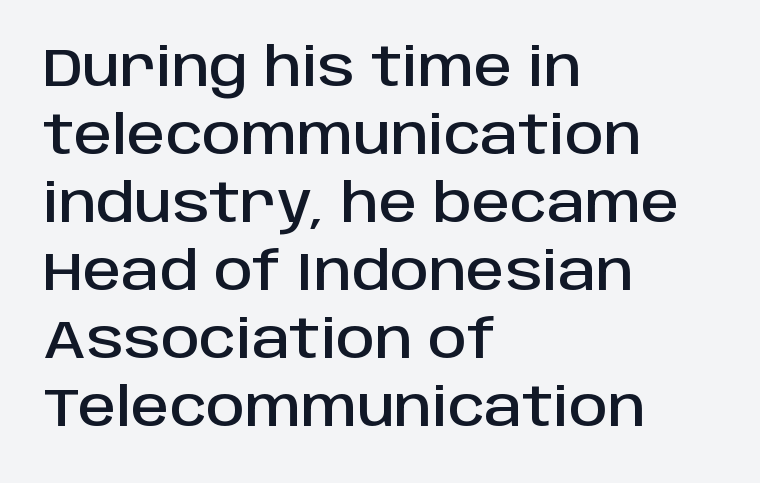
The image shows 54 px sans-serif type, upright; set left-aligned, normal line spacing (1.26x), normal letter spacing, not underlined; low stroke contrast and a large x-height.
